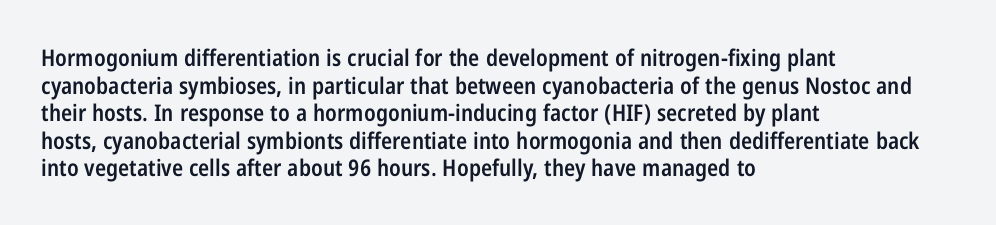
One-word summary of the alignment: left. The strokes are fattened partway — semibold, not bold. The letters stand straight up with perfectly vertical stems. The tracking reads as untouched default to a designer's eye.
